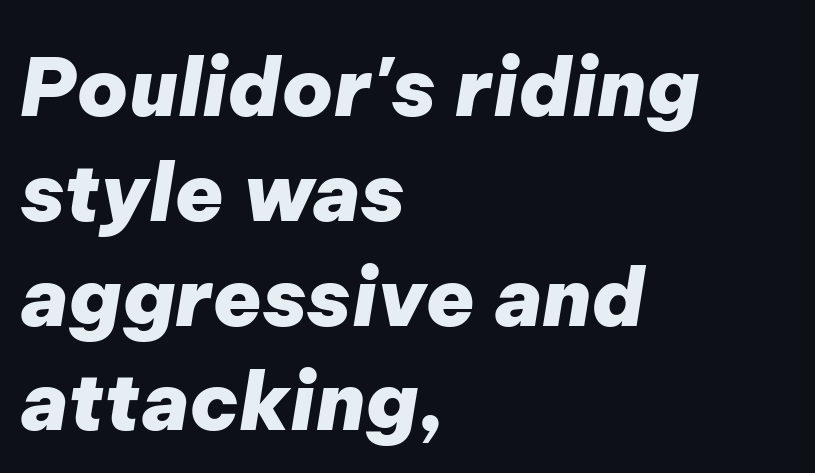
Q: Is the text bold? A: Yes.
Q: Is the text italic (slanted)? A: Yes, it leans right by about 9 degrees.
Q: Is the text underlined? A: No.
Q: How is the paragraph aligned? A: Left-aligned.
Q: Is the spacing between letters normal or unusually wide? A: Normal.
Q: Is the spacing between lines tight, normal or loose? A: Normal.
Q: Width (condensed, normal, or wide)? A: Normal.
Q: Stroke contrast? A: Low.
Q: x-height? A: Medium.
Q: Monospaced? A: No.
